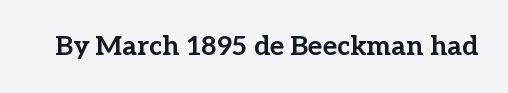
Q: Is the text bold? A: Yes.
Q: Is the text italic (slanted)? A: No, it is upright.
Q: Is the text underlined? A: No.
Q: Is the spacing between letters normal or unusually wide? A: Normal.
